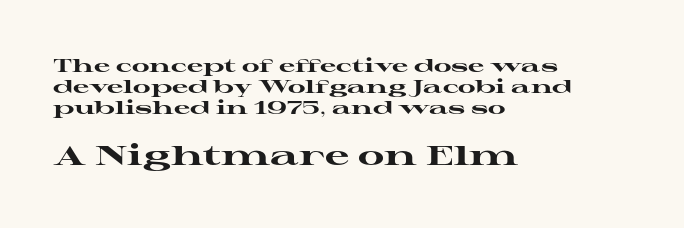
{"italic": "no", "bold": "yes", "underline": "no", "align": "left", "line_spacing_ratio": 1.16, "letter_spacing": "normal", "letter_spacing_em": 0.0, "larger_block": "second", "size_ratio": 1.5, "glyph_px": 27}
